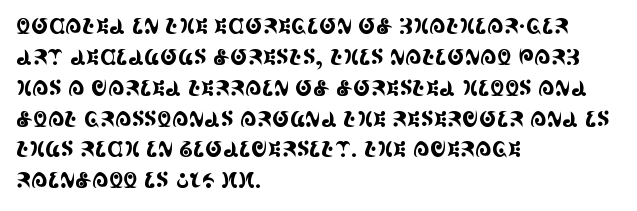
There is no visible air inserted between adjacent glyphs. Alignment: flush left. The words here are not underlined. The axis of the letterforms is exactly vertical. The designer left line spacing at the default.
